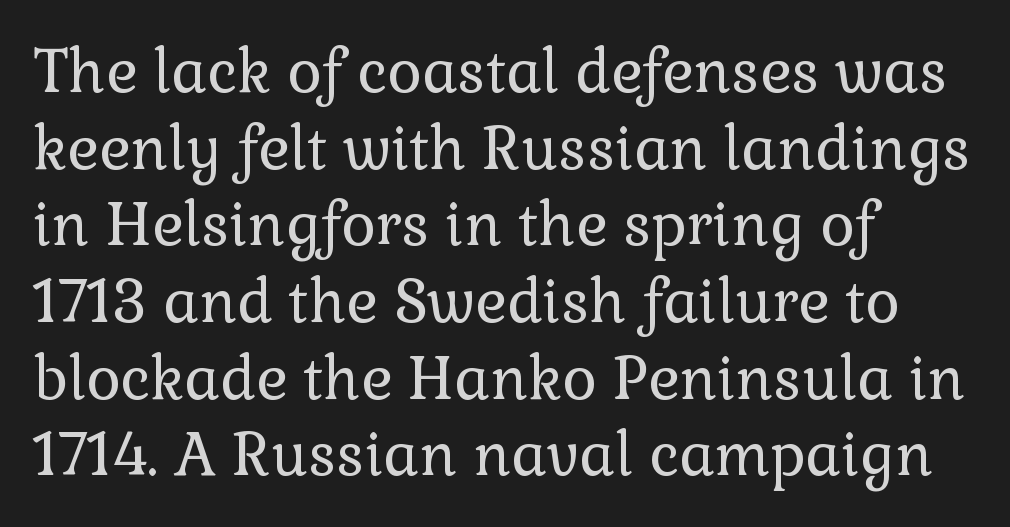
{"serif": "yes", "italic": "no", "bold": "no", "weight": "regular", "width": "normal", "x_height": "medium", "monospaced": "no", "underline": "no", "align": "left", "line_spacing": "normal", "line_spacing_ratio": 1.3, "letter_spacing": "normal", "letter_spacing_em": 0.0, "glyph_px": 59}
